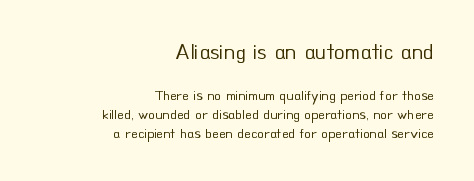
The image shows 22 px text type, upright; set right-aligned, normal line spacing (1.36x), normal letter spacing, not underlined; the first (top) block is 1.57x larger.
